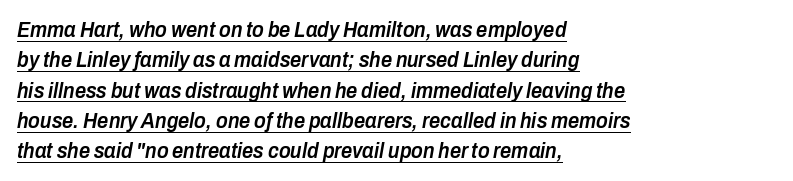
Q: Is the text bold? A: Semi-bold.
Q: Is the text italic (slanted)? A: Yes, it leans right by about 10 degrees.
Q: Is the text underlined? A: Yes.
Q: How is the paragraph aligned? A: Left-aligned.
Q: Is the spacing between letters normal or unusually wide? A: Normal.
Q: Is the spacing between lines tight, normal or loose? A: Normal.
